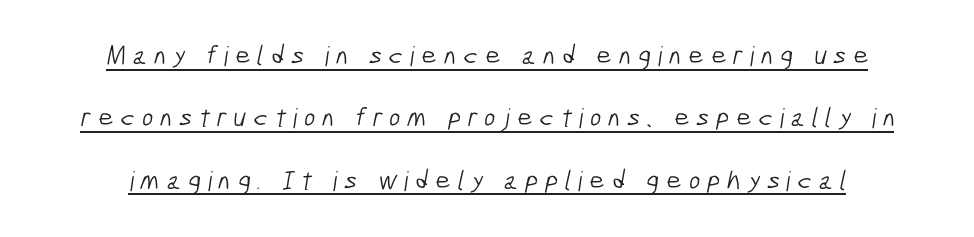
Q: Is the text bold? A: No.
Q: Is the text underlined? A: Yes.
Q: Is the spacing between letters normal or unusually wide? A: Unusually wide.
Q: Is the spacing between lines tight, normal or loose? A: Loose.
